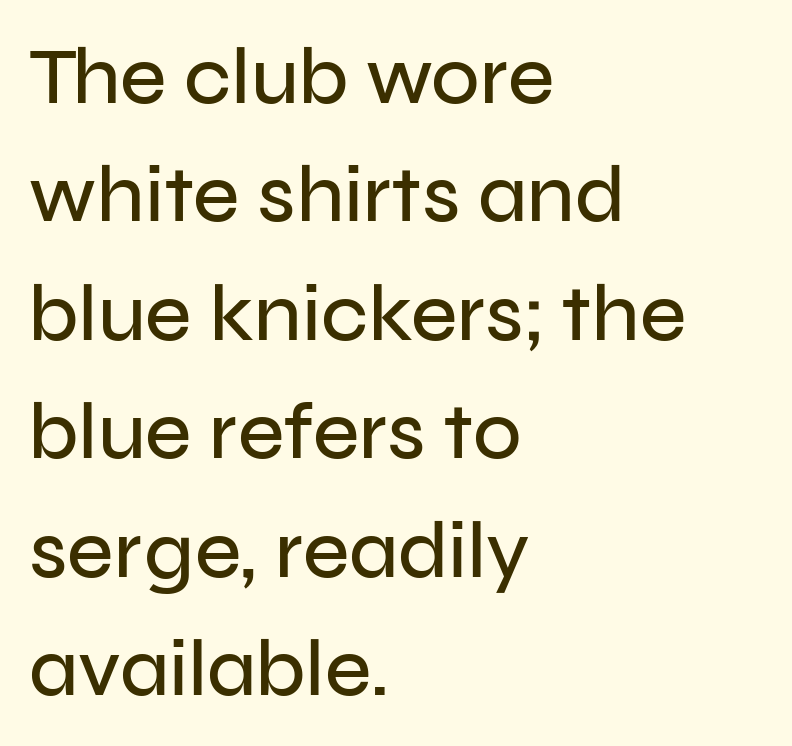
{"serif": "no", "italic": "no", "width": "normal", "stroke_contrast": "low", "x_height": "medium", "monospaced": "no", "underline": "no", "align": "left", "line_spacing": "normal", "line_spacing_ratio": 1.48, "letter_spacing": "normal", "letter_spacing_em": 0.0, "glyph_px": 80}
